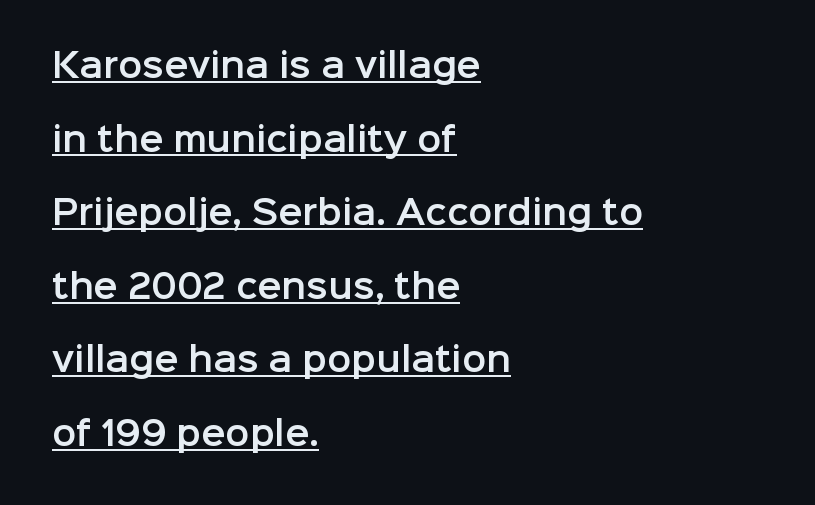
The image shows 32 px sans-serif type, upright; set left-aligned, loose line spacing (2.3x), normal letter spacing, underlined; low stroke contrast and a medium x-height.
